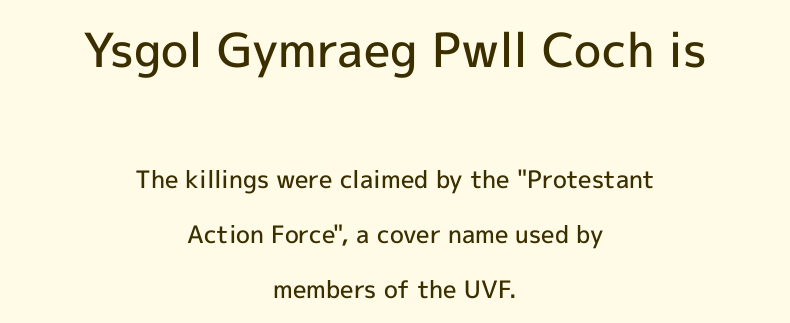
In terms of letterspacing, this is plain default setting. Vertical strokes here are truly vertical. The strip under each line holds only bare page. A fair bit of extra ink — the face is semibold, not bold. Nothing sits at the stroke ends, so this counts as sans-serif. This sample trades compactness for vertical openness between lines.
